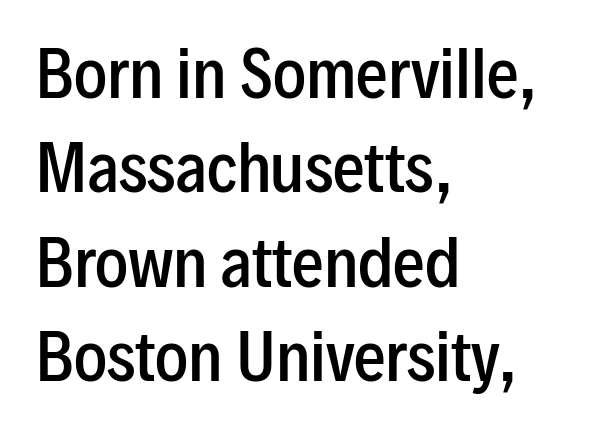
Q: Is the text bold? A: Semi-bold.
Q: Is the text italic (slanted)? A: No, it is upright.
Q: Is the typeface a serif or a sans-serif typeface? A: Sans-serif.
Q: Is the text underlined? A: No.
Q: How is the paragraph aligned? A: Left-aligned.
Q: Is the spacing between letters normal or unusually wide? A: Normal.
Q: Is the spacing between lines tight, normal or loose? A: Normal.
Q: Width (condensed, normal, or wide)? A: Condensed.
Q: Stroke contrast? A: Low.
Q: x-height? A: Medium.
Q: Monospaced? A: No.
